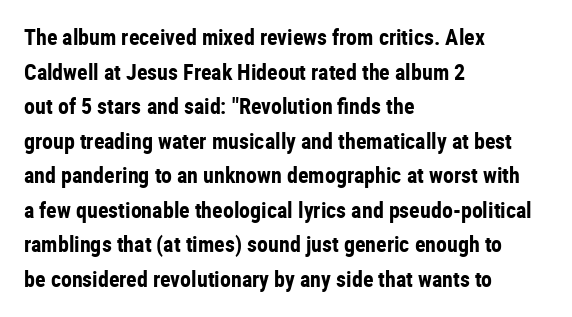
Q: Is the text bold? A: Yes.
Q: Is the text italic (slanted)? A: No, it is upright.
Q: Is the text underlined? A: No.
Q: How is the paragraph aligned? A: Left-aligned.
Q: Is the spacing between letters normal or unusually wide? A: Normal.
Q: Is the spacing between lines tight, normal or loose? A: Normal.
